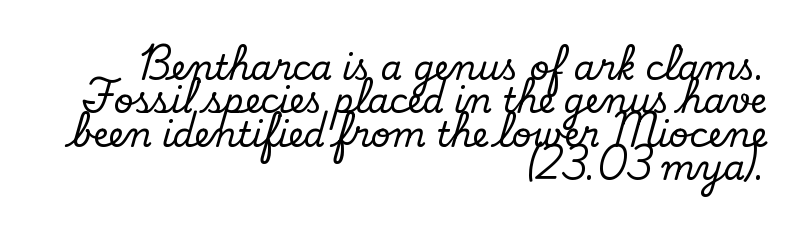
Classification — serif. These lines huddle together more closely than default settings would place them. Inter-character spacing is left at the font's built-in metrics. This rendering features lettering with no underline. The ragged edge is on the left, which tells us the setting is flush right.
